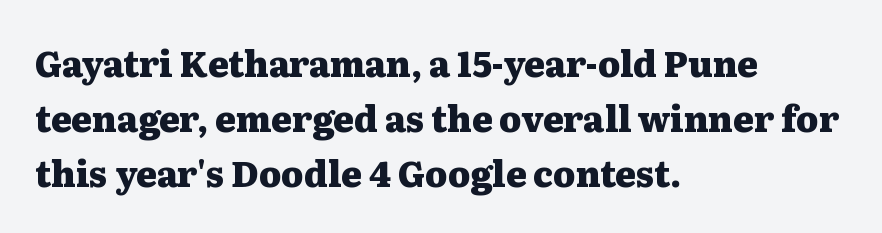
The image shows 35 px heavy, wide serif type, upright; set left-aligned, normal line spacing (1.57x), normal letter spacing, not underlined; medium stroke contrast and a medium x-height.
